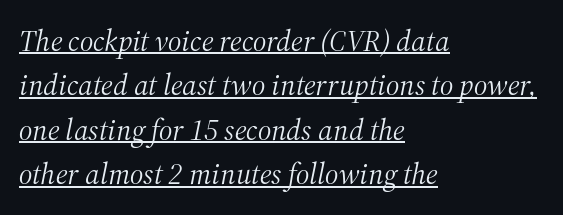
A normal amount of white space separates one row of letters from the next. Slanted lettering throughout. The rendering uses natural spacing where letterforms have individual widths. Heaviness? Minimal to ordinary, like unemphasized prose. Looks like someone drew a line under every word here. Tracking value appears to be zero — textbook default spacing.
